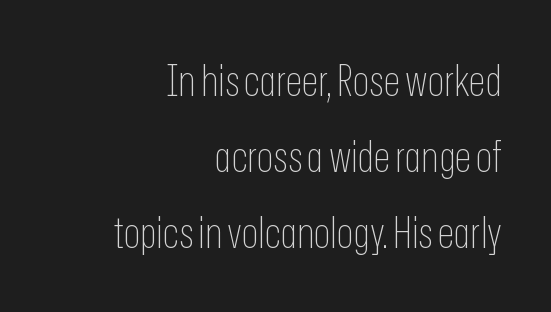
Q: Is the text bold? A: No.
Q: Is the text italic (slanted)? A: No, it is upright.
Q: Is the typeface a serif or a sans-serif typeface? A: Sans-serif.
Q: Is the text underlined? A: No.
Q: How is the paragraph aligned? A: Right-aligned.
Q: Is the spacing between letters normal or unusually wide? A: Normal.
Q: Width (condensed, normal, or wide)? A: Condensed.
Q: Stroke contrast? A: Low.
Q: x-height? A: Medium.
Q: Monospaced? A: No.
